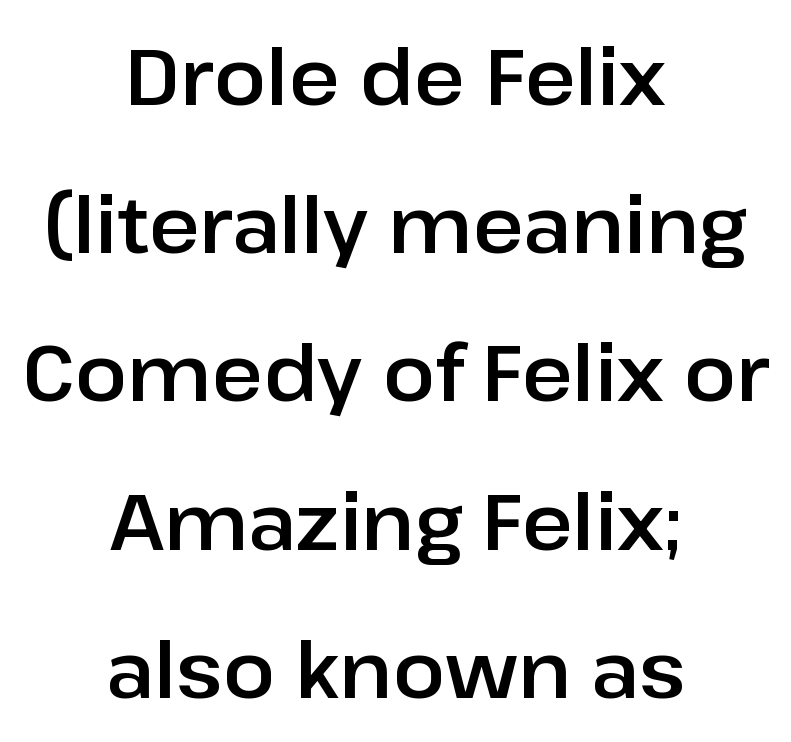
{"serif": "no", "italic": "no", "width": "normal", "stroke_contrast": "low", "x_height": "medium", "monospaced": "no", "underline": "no", "align": "center", "line_spacing": "loose", "line_spacing_ratio": 1.9, "letter_spacing": "normal", "letter_spacing_em": 0.0, "glyph_px": 78}
